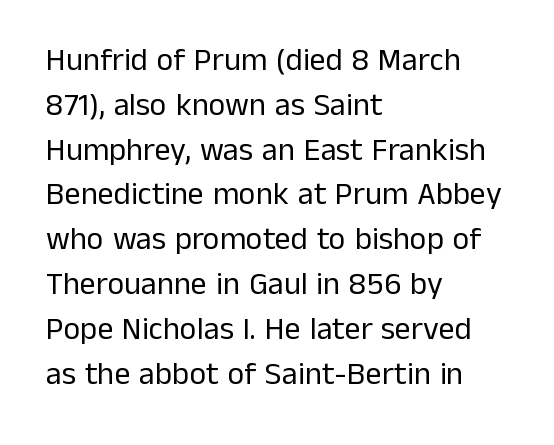
The image shows 32 px regular-weight sans-serif type, upright; set left-aligned, normal line spacing (1.4x), normal letter spacing, not underlined; low stroke contrast and a medium x-height.
